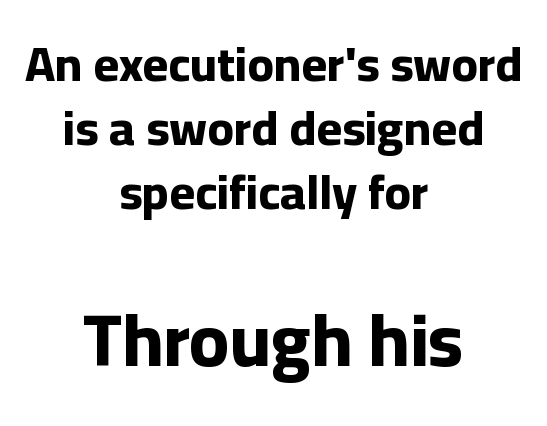
{"serif": "no", "italic": "no", "bold": "yes", "weight": "bold", "width": "normal", "stroke_contrast": "low", "x_height": "medium", "monospaced": "no", "underline": "no", "align": "center", "line_spacing": "normal", "line_spacing_ratio": 1.31, "letter_spacing": "normal", "letter_spacing_em": 0.0, "larger_block": "second", "size_ratio": 1.51, "glyph_px": 74}
